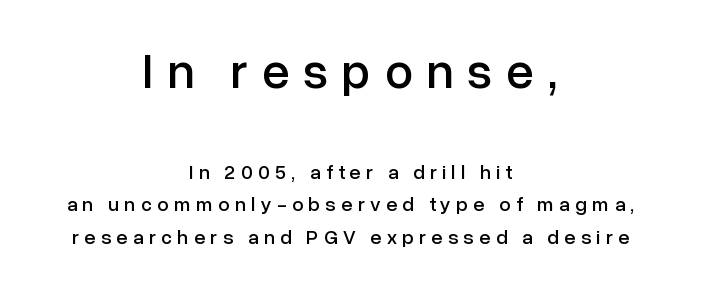
Q: Is the text italic (slanted)? A: No, it is upright.
Q: Is the typeface a serif or a sans-serif typeface? A: Sans-serif.
Q: Is the text underlined? A: No.
Q: How is the paragraph aligned? A: Centered.
Q: Is the spacing between letters normal or unusually wide? A: Unusually wide.
Q: Is the spacing between lines tight, normal or loose? A: Normal.
Q: Which block of text is set in a larger size, the first (top) or the second (bottom)? A: The first (top) one.
Q: Width (condensed, normal, or wide)? A: Normal.
Q: Stroke contrast? A: Low.
Q: x-height? A: Medium.
Q: Monospaced? A: No.
